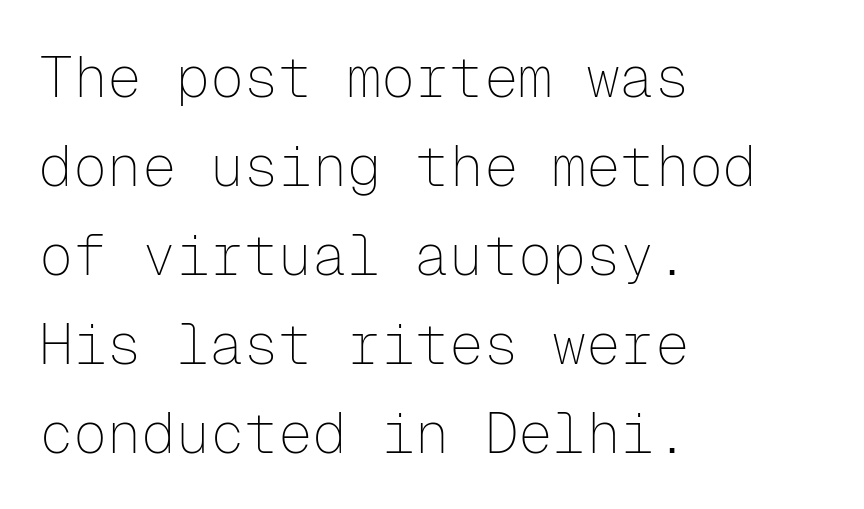
The characters are drawn with everyday or finer stroke widths. The block of text has a typical density, with ordinary space between rows. Serif or sans? Sans — the stroke terminals are bare. The compositor pushed each line to the left boundary. You could count columns in this text — the font is strictly monospaced.
